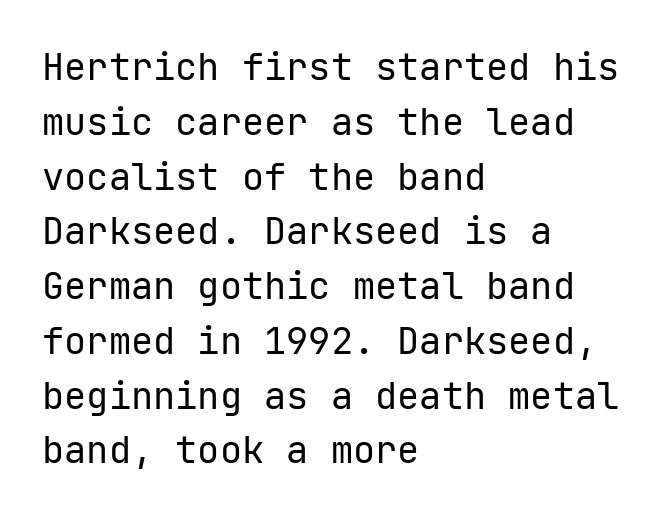
Q: Is the text bold? A: No.
Q: Is the text italic (slanted)? A: No, it is upright.
Q: Is the typeface a serif or a sans-serif typeface? A: Sans-serif.
Q: Is the text underlined? A: No.
Q: How is the paragraph aligned? A: Left-aligned.
Q: Is the spacing between letters normal or unusually wide? A: Normal.
Q: Is the spacing between lines tight, normal or loose? A: Normal.
Q: Width (condensed, normal, or wide)? A: Normal.
Q: Stroke contrast? A: Low.
Q: x-height? A: Medium.
